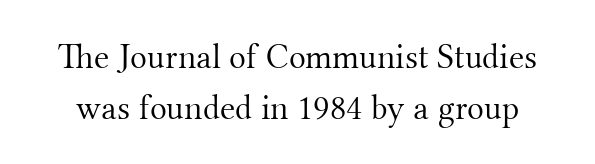
The image shows 35 px light serif type, upright; set normal line spacing (1.45x), normal letter spacing, not underlined; medium stroke contrast and a small x-height.
